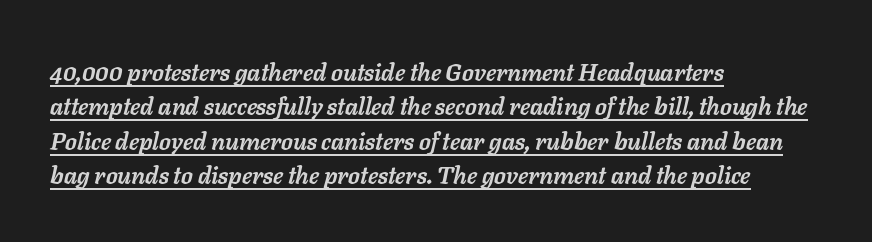
The image shows 24 px bold type, italic (leaning right); set left-aligned, normal line spacing (1.43x), normal letter spacing, underlined.
